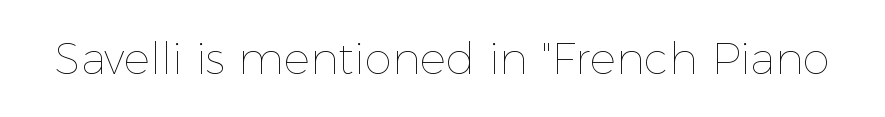
The image shows 44 px thin type, upright; set normal letter spacing, not underlined; a medium x-height.
